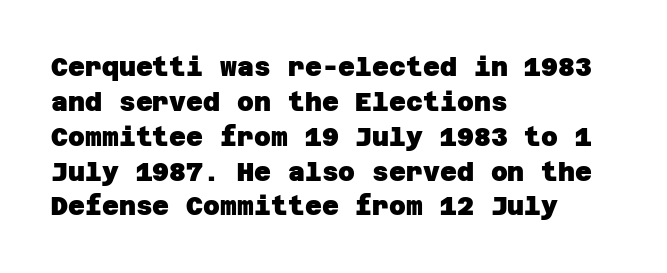
Honestly, there is no underline to notice here at all. Every letter is thick-stroked: bold, no question. Horizontal bands of white between lines are of average thickness. The typesetter chose a ragged-right arrangement here. Honestly, the letter spacing is just normal — you wouldn't notice it.
